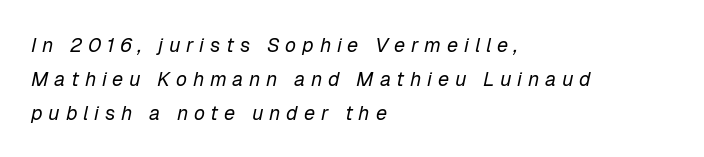
Q: Is the text bold? A: No.
Q: Is the text italic (slanted)? A: Yes, it leans right by about 12 degrees.
Q: Is the text underlined? A: No.
Q: How is the paragraph aligned? A: Left-aligned.
Q: Is the spacing between letters normal or unusually wide? A: Unusually wide.
Q: Is the spacing between lines tight, normal or loose? A: Normal.
